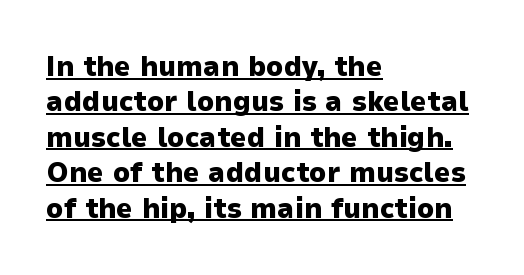
Q: Is the text bold? A: Yes.
Q: Is the text italic (slanted)? A: No, it is upright.
Q: Is the typeface a serif or a sans-serif typeface? A: Sans-serif.
Q: Is the text underlined? A: Yes.
Q: How is the paragraph aligned? A: Left-aligned.
Q: Is the spacing between letters normal or unusually wide? A: Normal.
Q: Width (condensed, normal, or wide)? A: Normal.
Q: Stroke contrast? A: Low.
Q: x-height? A: Medium.
Q: Monospaced? A: No.
